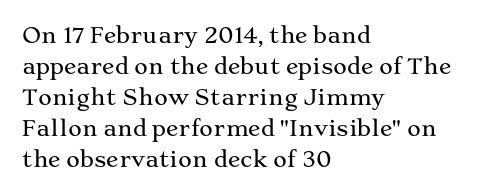
{"italic": "no", "underline": "no", "align": "left", "line_spacing": "normal", "line_spacing_ratio": 1.48, "letter_spacing": "normal", "letter_spacing_em": 0.0, "glyph_px": 21}
